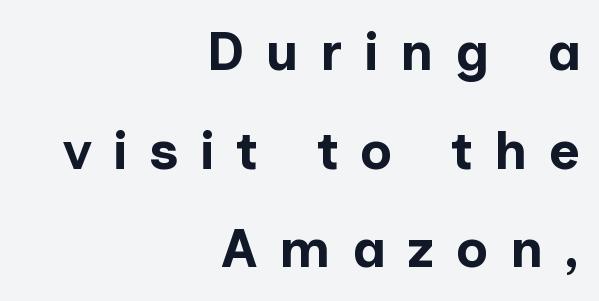
Q: Is the text bold? A: Yes.
Q: Is the text italic (slanted)? A: No, it is upright.
Q: Is the typeface a serif or a sans-serif typeface? A: Sans-serif.
Q: Is the text underlined? A: No.
Q: How is the paragraph aligned? A: Right-aligned.
Q: Is the spacing between letters normal or unusually wide? A: Unusually wide.
Q: Width (condensed, normal, or wide)? A: Normal.
Q: Stroke contrast? A: Low.
Q: x-height? A: Medium.
Q: Monospaced? A: No.
